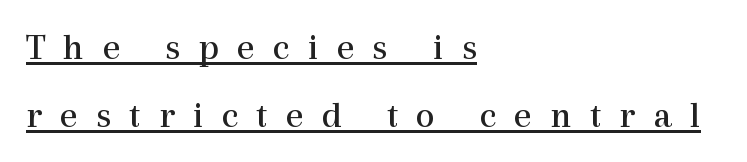
The image shows 38 px regular-weight serif type, upright; set left-aligned, line spacing 1.78x, unusually wide letter spacing (+0.48 em), underlined; a medium x-height.
